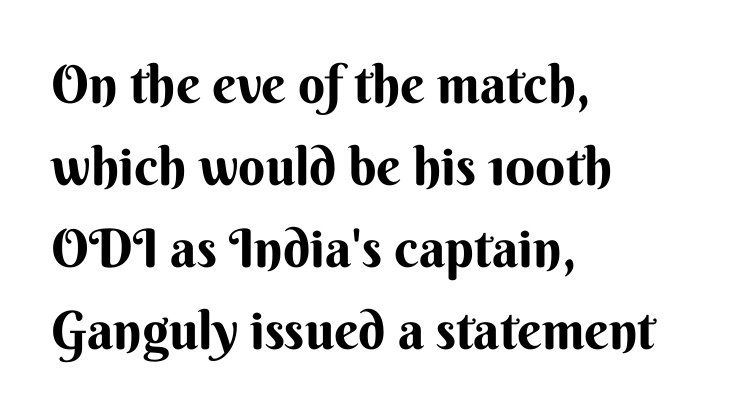
Q: Is the text italic (slanted)? A: No, it is upright.
Q: Is the typeface a serif or a sans-serif typeface? A: Sans-serif.
Q: Is the text underlined? A: No.
Q: How is the paragraph aligned? A: Left-aligned.
Q: Is the spacing between letters normal or unusually wide? A: Normal.
Q: Is the spacing between lines tight, normal or loose? A: Normal.
Q: Width (condensed, normal, or wide)? A: Normal.
Q: Stroke contrast? A: Medium.
Q: x-height? A: Small.
Q: Monospaced? A: No.
